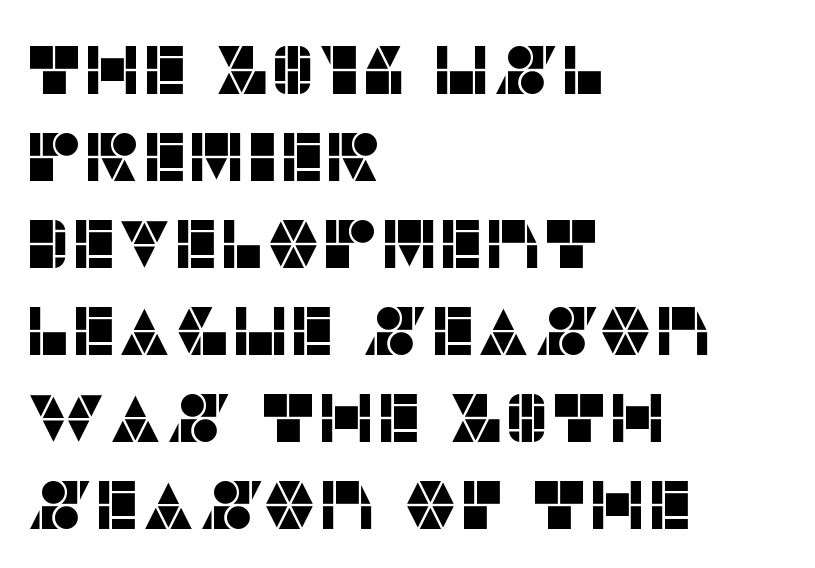
Q: Is the text italic (slanted)? A: No, it is upright.
Q: Is the typeface a serif or a sans-serif typeface? A: Sans-serif.
Q: Is the text underlined? A: No.
Q: How is the paragraph aligned? A: Left-aligned.
Q: Is the spacing between letters normal or unusually wide? A: Normal.
Q: Is the spacing between lines tight, normal or loose? A: Normal.
Q: Width (condensed, normal, or wide)? A: Normal.
Q: Stroke contrast? A: Low.
Q: x-height? A: Large.
Q: Monospaced? A: No.
